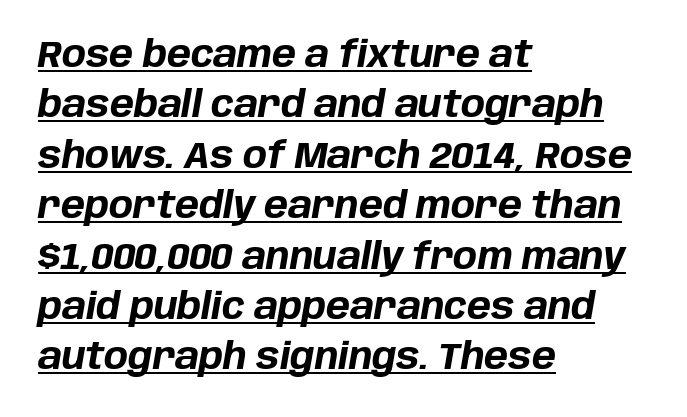
{"italic": "yes", "lean": "right", "slant_degrees": 10, "bold": "yes", "weight": "bold", "width": "normal", "stroke_contrast": "low", "x_height": "large", "monospaced": "no", "underline": "yes", "align": "left", "line_spacing": "normal", "line_spacing_ratio": 1.4, "letter_spacing": "normal", "letter_spacing_em": 0.0, "glyph_px": 36}
